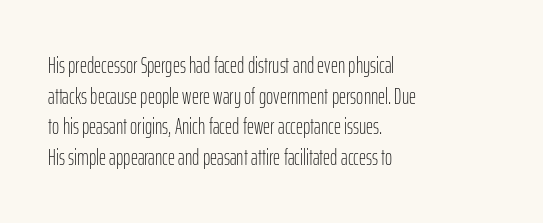
Q: Is the text bold? A: No.
Q: Is the text italic (slanted)? A: No, it is upright.
Q: Is the text underlined? A: No.
Q: How is the paragraph aligned? A: Left-aligned.
Q: Is the spacing between letters normal or unusually wide? A: Normal.
Q: Is the spacing between lines tight, normal or loose? A: Normal.
